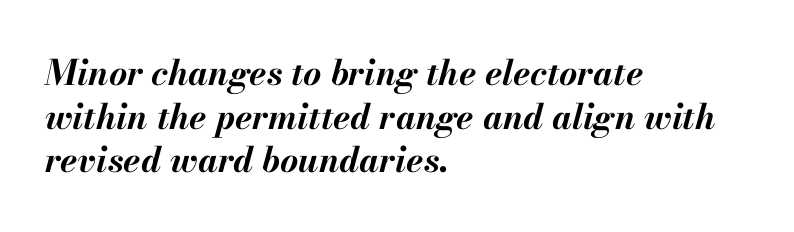
The rendering anchors every line to the left-hand side. Characters are canted at an angle relative to the baseline's perpendicular. A full-strength bold gives these letters their thick strokes. Summary of vertical rhythm: regular, with standard interline spacing. Note the varied advance widths — an 'i' is clearly narrower than an 'm'.
